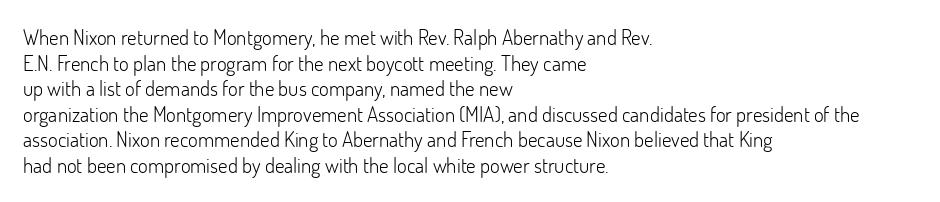
{"italic": "no", "bold": "no", "underline": "no", "align": "left", "line_spacing_ratio": 1.22, "letter_spacing": "normal", "letter_spacing_em": 0.0, "glyph_px": 21}
